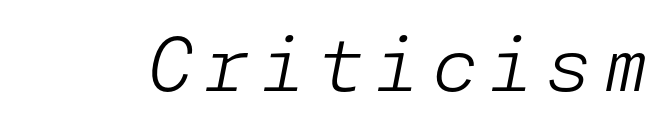
Rendered with sloped, italic letterforms. The area under the type is left untouched. Compared with a typical body face, this is equally light or lighter still.
